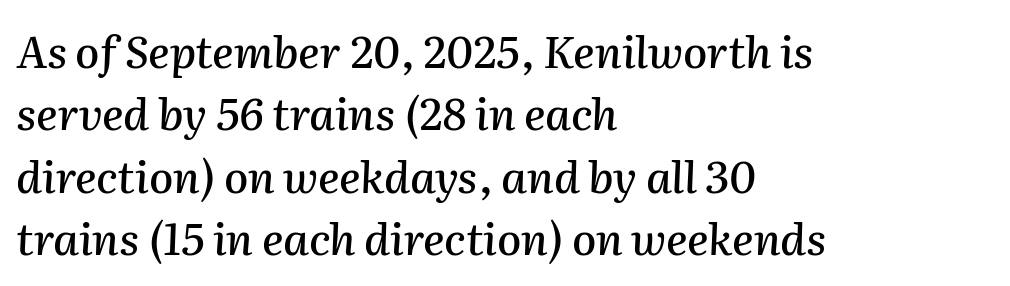
The letterforms sit shoulder to shoulder at normal distance. Would a proofreader flag this as italicized? Yes. Descender tails drop into unmarked territory. You could not count columns in this text — the font is proportionally spaced.
